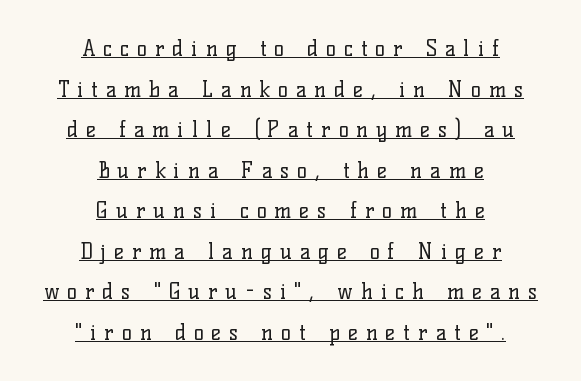
Q: Is the text bold? A: No.
Q: Is the text italic (slanted)? A: No, it is upright.
Q: Is the text underlined? A: Yes.
Q: How is the paragraph aligned? A: Centered.
Q: Is the spacing between letters normal or unusually wide? A: Unusually wide.
Q: Is the spacing between lines tight, normal or loose? A: Loose.
